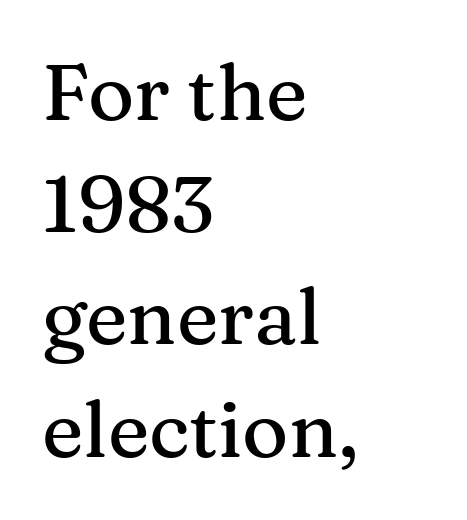
You can tell it's not italic because the verticals are truly vertical. The characters display serif detailing at their extremities. Beneath every word, the page is bare. The letterforms sit shoulder to shoulder at normal distance. The paragraph has a hard left edge and a soft right edge.
